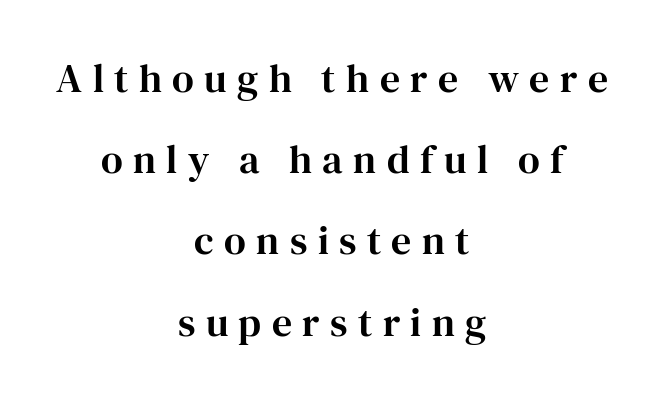
The rendering uses a large line-height, opening up the rows. This sample has the flowing, uneven cadence of proportional lettering. Here the glyphs are tracked loosely, breaking word shapes into spaced letters. The typography opts for an upright posture over an oblique one. Honestly, there is no underline to notice here at all. The lines in this sample share a center point and differ in where they start and stop.
